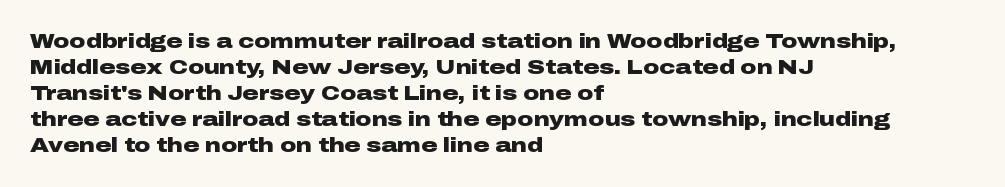
The lettering holds an erect, upright posture throughout. The text block is weighted toward the left margin, trailing off unevenly rightward. The strokes are fattened all the way to bold. Bare-footed words on every line.
